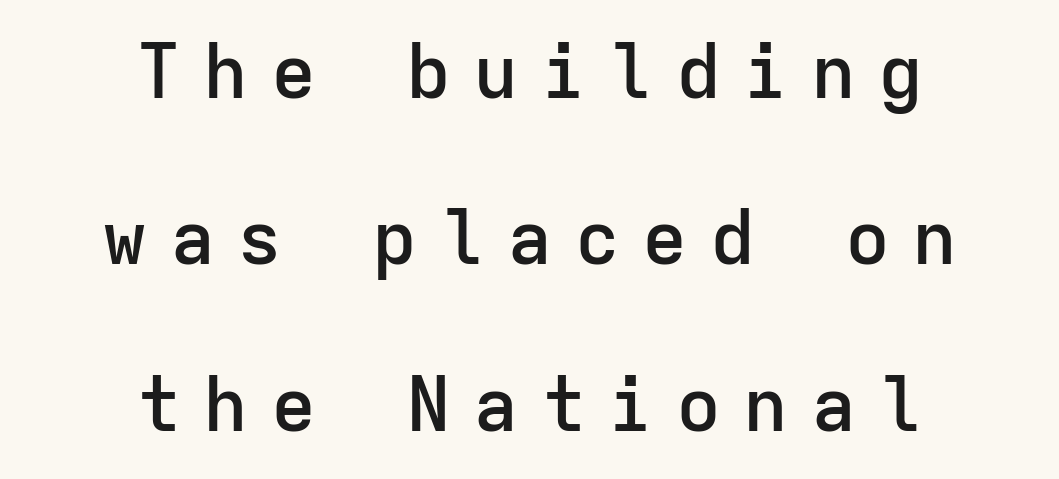
This rendering widens character spacing well past its baseline value. Reading down the block, each line starts at a different indent, mirrored at its end. This sample trades compactness for vertical openness between lines. Is the type bold? Partly — it's a semibold, heavier than regular but not fully bold. You can tell it's not italic because the verticals are truly vertical.
